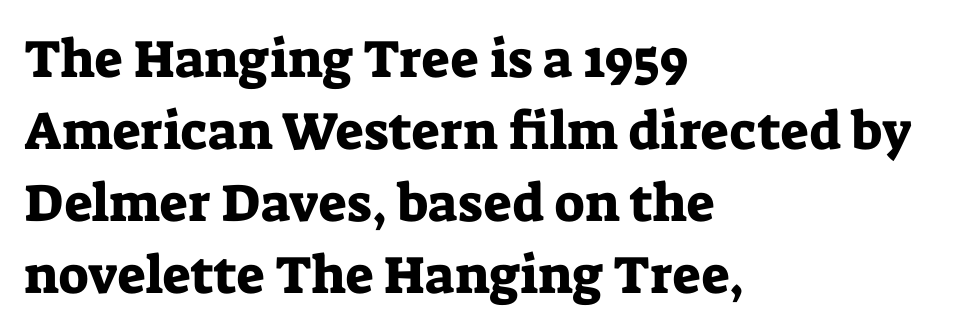
{"serif": "yes", "italic": "no", "width": "normal", "stroke_contrast": "low", "x_height": "medium", "monospaced": "no", "underline": "no", "align": "left", "line_spacing": "normal", "line_spacing_ratio": 1.36, "letter_spacing": "normal", "letter_spacing_em": 0.0, "glyph_px": 53}
